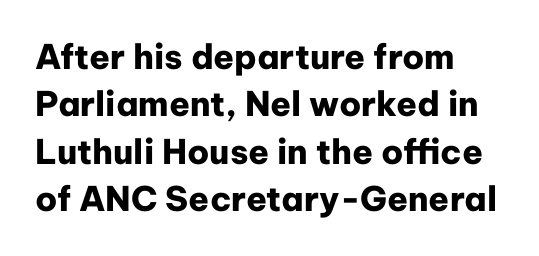
{"serif": "no", "italic": "no", "bold": "yes", "weight": "heavy", "width": "normal", "stroke_contrast": "low", "x_height": "medium", "monospaced": "no", "underline": "no", "align": "left", "line_spacing": "normal", "line_spacing_ratio": 1.39, "letter_spacing": "normal", "letter_spacing_em": 0.0, "glyph_px": 34}
